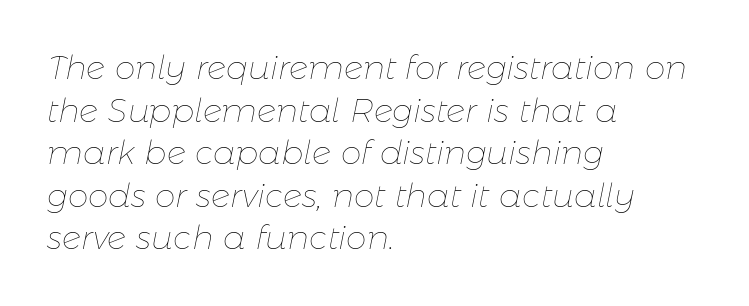
Q: Is the text bold? A: No.
Q: Is the text italic (slanted)? A: Yes, it leans right by about 11 degrees.
Q: Is the text underlined? A: No.
Q: How is the paragraph aligned? A: Left-aligned.
Q: Is the spacing between letters normal or unusually wide? A: Normal.
Q: Is the spacing between lines tight, normal or loose? A: Normal.
Q: Width (condensed, normal, or wide)? A: Normal.
Q: Stroke contrast? A: Low.
Q: x-height? A: Medium.
Q: Monospaced? A: No.
